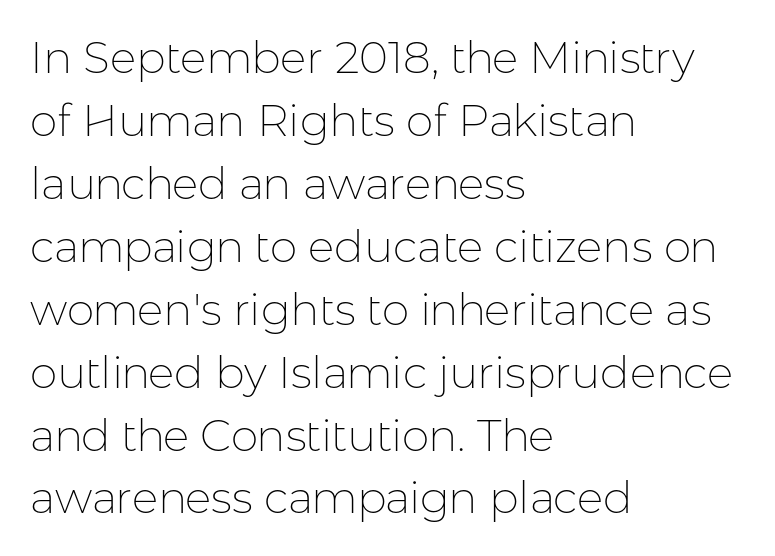
Inter-character spacing is left at the font's built-in metrics. Each stroke keeps to a modest, everyday thickness or less. One glance says typical: line gaps are just what's usual. Do the characters align in a grid? No, the font is proportional. This sample is left-justified, so line endings fall wherever the words run out. Type without underlining.
